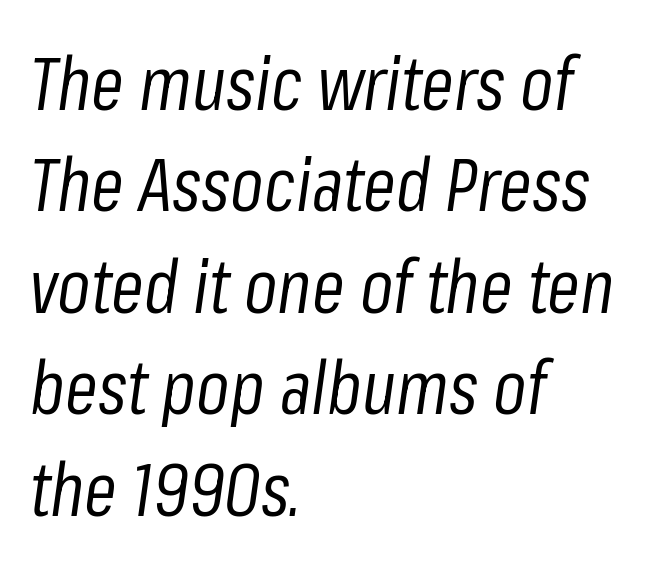
The image shows 74 px regular-weight, condensed type, italic (leaning right); set left-aligned, normal line spacing (1.37x), normal letter spacing, not underlined; low stroke contrast and a medium x-height.
